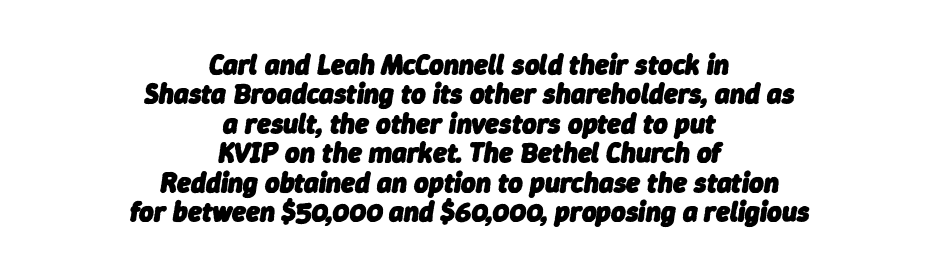
{"italic": "yes", "lean": "right", "slant_degrees": 9, "bold": "yes", "weight": "heavy", "width": "normal", "stroke_contrast": "low", "x_height": "medium", "monospaced": "no", "underline": "no", "align": "center", "line_spacing": "tight", "line_spacing_ratio": 1.05, "letter_spacing": "normal", "letter_spacing_em": 0.0, "glyph_px": 28}
